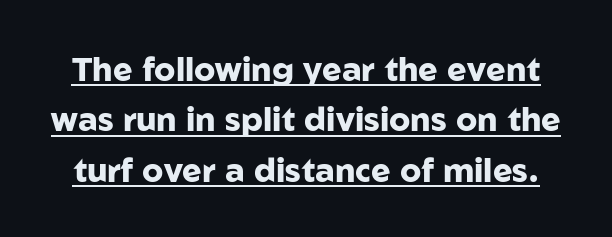
The image shows 33 px heavy sans-serif type, upright; set normal line spacing (1.53x), normal letter spacing, underlined; low stroke contrast and a medium x-height.
